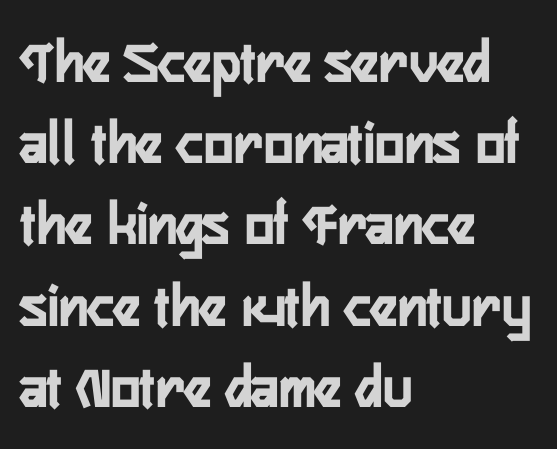
Spacing verdict: proportional, widths tailored to each character. Line beginnings align vertically; line endings do not. Rows of type keep a routine distance in the vertical direction. No feet cap the strokes, marking this as sans-serif type.
